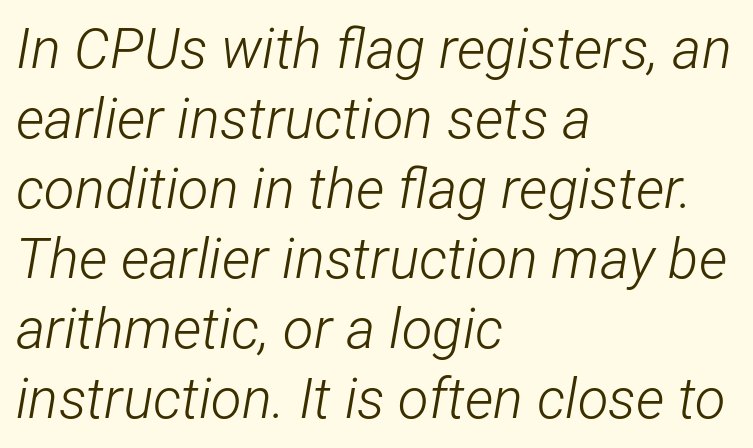
Spacing verdict: proportional, widths tailored to each character. No letter is thick-stroked: the sample isn't bold. The passage shown leans; its letterforms are oblique. No extra tracking has been applied to these lines. Type without underlining.
